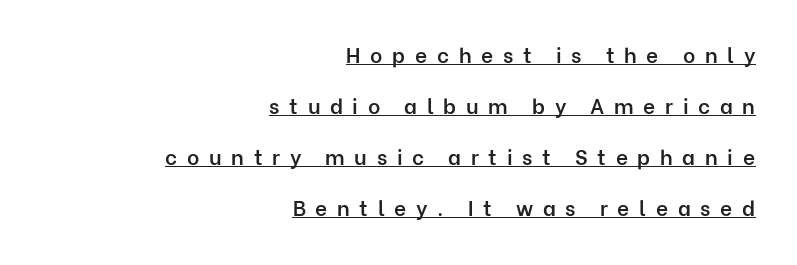
Q: Is the text bold? A: Semi-bold.
Q: Is the text italic (slanted)? A: No, it is upright.
Q: Is the text underlined? A: Yes.
Q: How is the paragraph aligned? A: Right-aligned.
Q: Is the spacing between letters normal or unusually wide? A: Unusually wide.
Q: Is the spacing between lines tight, normal or loose? A: Loose.
